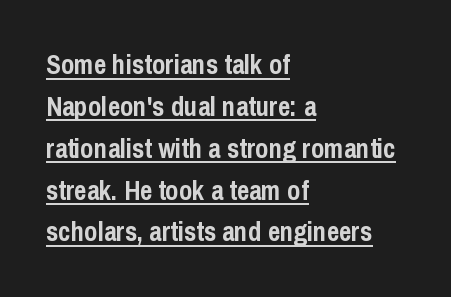
{"italic": "no", "bold": "yes", "underline": "yes", "align": "left", "line_spacing": "normal", "line_spacing_ratio": 1.55, "letter_spacing": "normal", "letter_spacing_em": 0.0, "glyph_px": 27}
